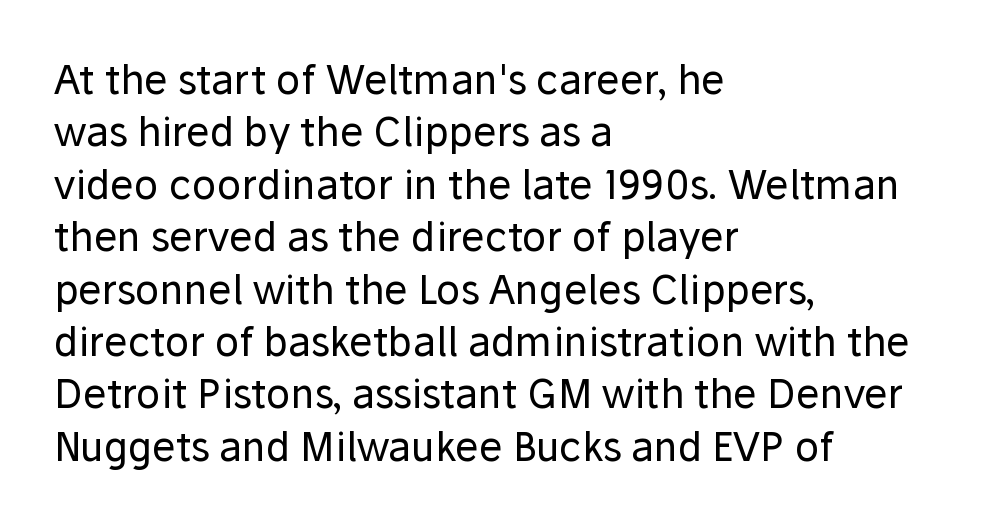
The image shows 40 px regular-weight sans-serif type, upright; set left-aligned, normal line spacing (1.31x), normal letter spacing, not underlined; low stroke contrast and a medium x-height.
